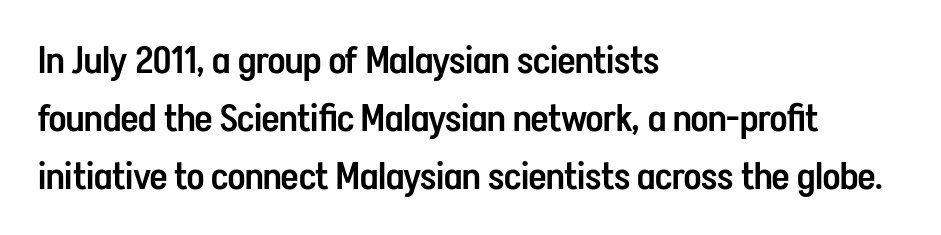
A normal amount of white space separates one row of letters from the next. Rendered with straight, roman letterforms. The passage shown has conventional tracking throughout. A somewhat darkened texture: the type is semibold rather than bold. Here the designer chose a conventional face with non-uniform glyph widths. Has an underline been added? It has not.
